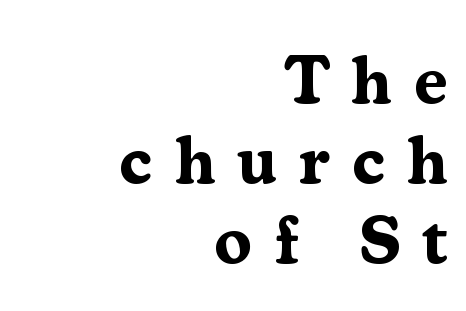
Has an underline been added? It has not. Every stem runs plumb, perpendicular to the baseline. Spacing between characters has been opened up far beyond the box default. The face used here is proportionally spaced, like ordinary book or web type.
